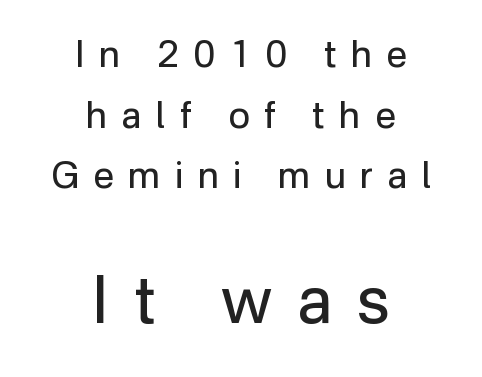
{"serif": "no", "italic": "no", "bold": "no", "weight": "regular", "width": "normal", "stroke_contrast": "low", "x_height": "medium", "monospaced": "no", "underline": "no", "align": "center", "line_spacing": "normal", "line_spacing_ratio": 1.64, "letter_spacing": "wide", "letter_spacing_em": 0.39, "larger_block": "second", "size_ratio": 1.76, "glyph_px": 65}
